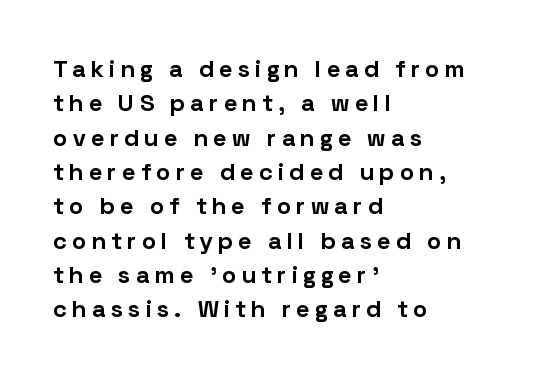
{"italic": "no", "bold": "yes", "underline": "no", "align": "left", "line_spacing": "normal", "line_spacing_ratio": 1.43, "letter_spacing": "wide", "letter_spacing_em": 0.23, "glyph_px": 24}
